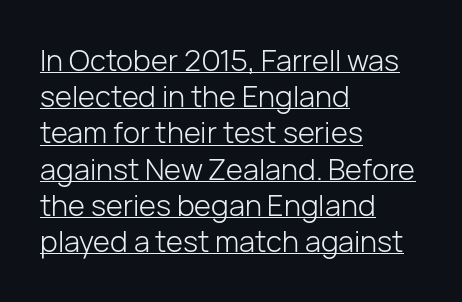
The image shows 29 px light sans-serif type, upright; set left-aligned, normal line spacing (1.25x), normal letter spacing, underlined; low stroke contrast and a medium x-height.
